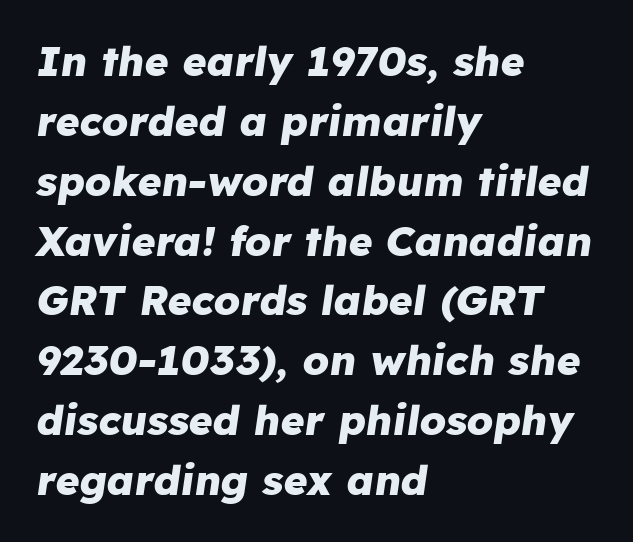
{"italic": "yes", "lean": "right", "slant_degrees": 8, "bold": "yes", "weight": "heavy", "width": "normal", "stroke_contrast": "low", "x_height": "medium", "monospaced": "no", "underline": "no", "align": "left", "line_spacing": "normal", "line_spacing_ratio": 1.46, "letter_spacing": "normal", "letter_spacing_em": 0.0, "glyph_px": 41}
